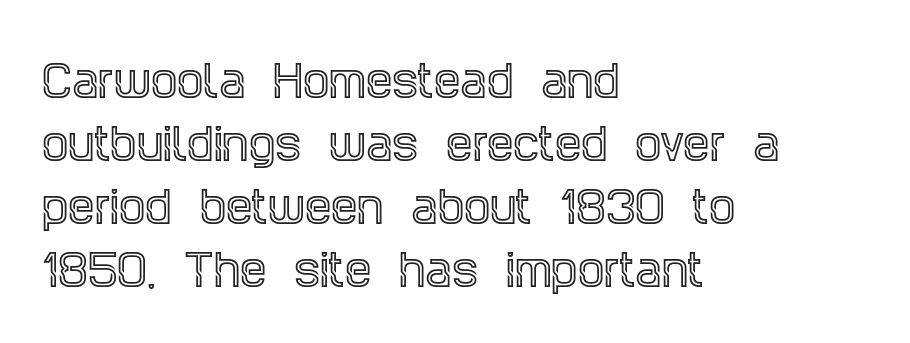
The image shows 42 px condensed serif type, upright; set left-aligned, normal line spacing (1.5x), normal letter spacing, not underlined; a large x-height.
